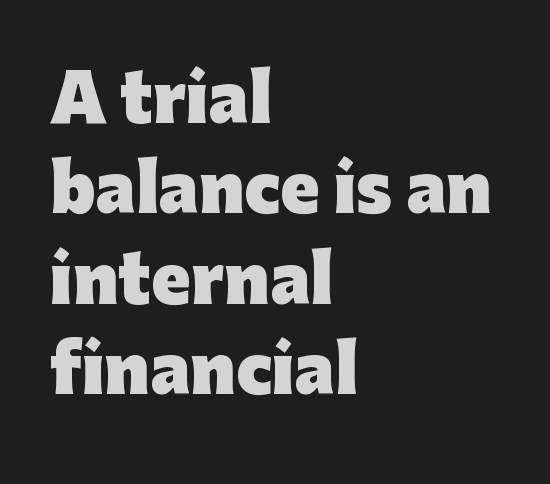
{"serif": "no", "italic": "no", "bold": "yes", "weight": "heavy", "width": "normal", "stroke_contrast": "low", "x_height": "medium", "monospaced": "no", "underline": "no", "align": "left", "line_spacing": "normal", "line_spacing_ratio": 1.39, "letter_spacing": "normal", "letter_spacing_em": 0.0, "glyph_px": 65}
